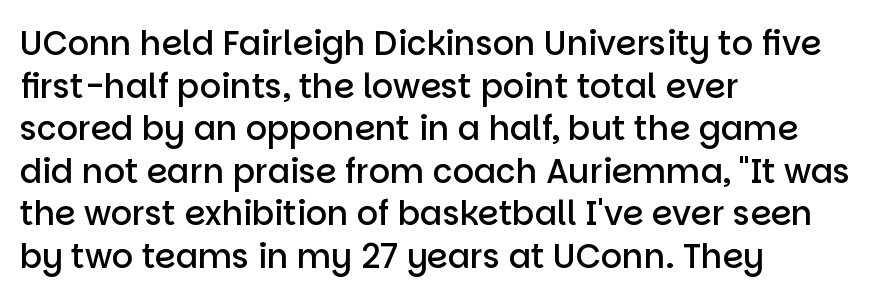
Q: Is the text bold? A: Semi-bold.
Q: Is the text italic (slanted)? A: No, it is upright.
Q: Is the typeface a serif or a sans-serif typeface? A: Sans-serif.
Q: Is the text underlined? A: No.
Q: How is the paragraph aligned? A: Left-aligned.
Q: Is the spacing between letters normal or unusually wide? A: Normal.
Q: Is the spacing between lines tight, normal or loose? A: Normal.
Q: Width (condensed, normal, or wide)? A: Normal.
Q: Stroke contrast? A: Low.
Q: x-height? A: Large.
Q: Monospaced? A: No.
